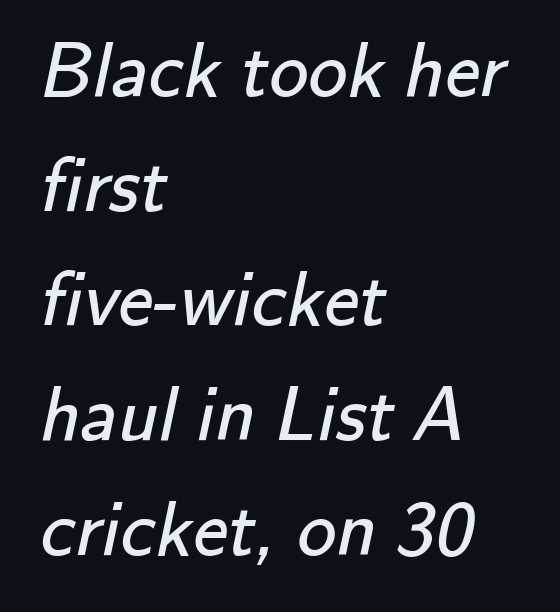
The image shows 78 px regular-weight sans-serif type; set left-aligned, normal line spacing (1.47x), normal letter spacing, not underlined; low stroke contrast and a small x-height.
